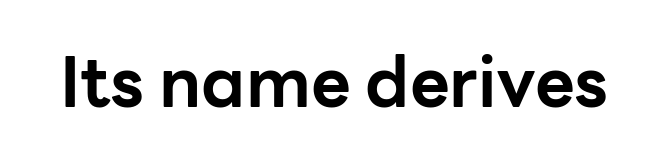
The image shows 69 px bold sans-serif type, upright; set normal letter spacing, not underlined; low stroke contrast and a medium x-height.
